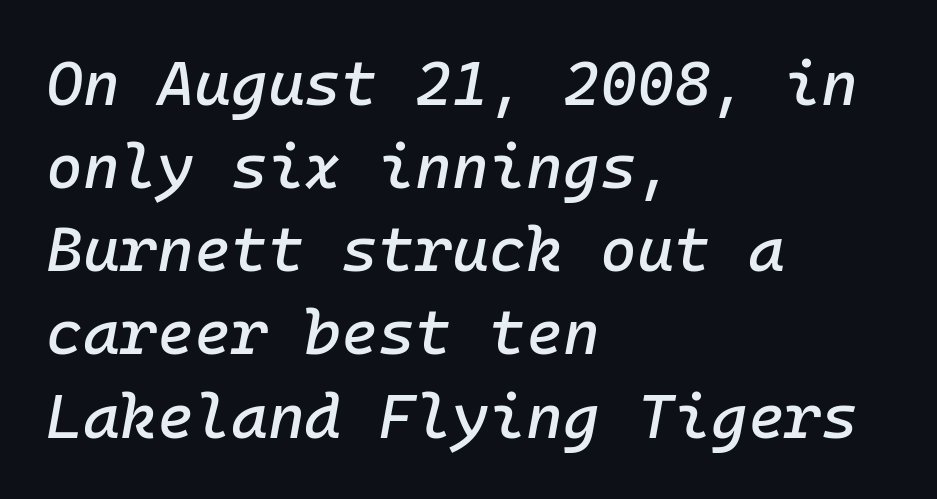
Q: Is the text italic (slanted)? A: Yes, it leans right by about 10 degrees.
Q: Is the text underlined? A: No.
Q: How is the paragraph aligned? A: Left-aligned.
Q: Is the spacing between letters normal or unusually wide? A: Normal.
Q: Is the spacing between lines tight, normal or loose? A: Normal.
Q: Width (condensed, normal, or wide)? A: Normal.
Q: Stroke contrast? A: Low.
Q: x-height? A: Medium.
Q: Monospaced? A: Yes.
